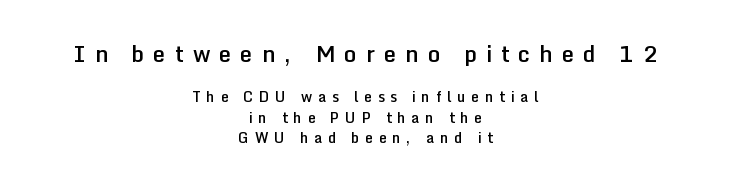
{"italic": "no", "bold": "semi", "underline": "no", "align": "center", "line_spacing": "normal", "line_spacing_ratio": 1.47, "letter_spacing": "wide", "letter_spacing_em": 0.41, "larger_block": "first", "size_ratio": 1.57, "glyph_px": 22}
